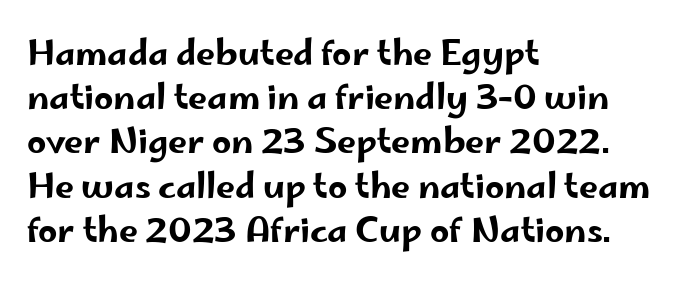
The image shows 34 px wide sans-serif type, upright; set left-aligned, normal line spacing (1.3x), normal letter spacing, not underlined; low stroke contrast and a small x-height.
